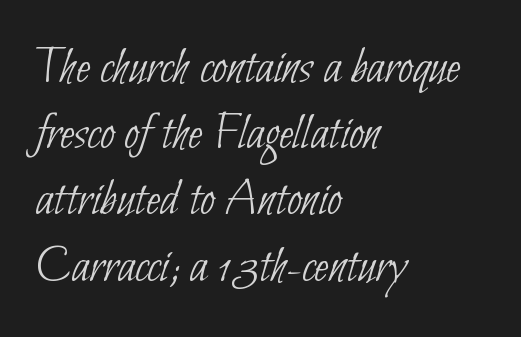
{"serif": "no", "bold": "no", "weight": "thin", "width": "condensed", "stroke_contrast": "low", "x_height": "small", "monospaced": "no", "underline": "no", "align": "left", "line_spacing": "normal", "line_spacing_ratio": 1.25, "letter_spacing": "normal", "letter_spacing_em": 0.0, "glyph_px": 53}
